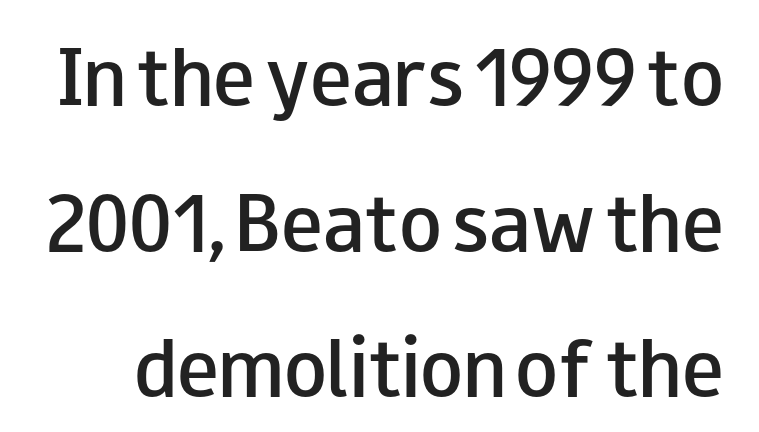
{"serif": "no", "italic": "no", "bold": "semi", "weight": "semibold", "width": "wide", "stroke_contrast": "low", "x_height": "small", "monospaced": "no", "underline": "no", "line_spacing": "loose", "line_spacing_ratio": 2.08, "letter_spacing": "normal", "letter_spacing_em": 0.0, "glyph_px": 70}
